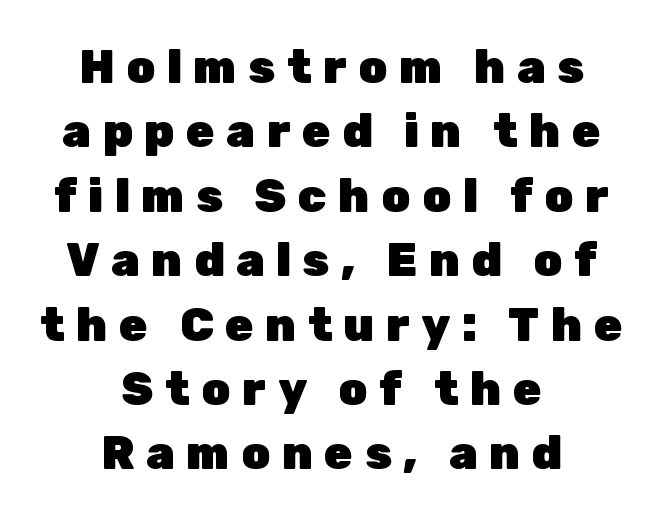
{"serif": "no", "italic": "no", "bold": "yes", "weight": "heavy", "width": "normal", "stroke_contrast": "low", "x_height": "medium", "monospaced": "no", "underline": "no", "align": "center", "line_spacing": "normal", "line_spacing_ratio": 1.4, "letter_spacing": "wide", "letter_spacing_em": 0.25, "glyph_px": 46}
